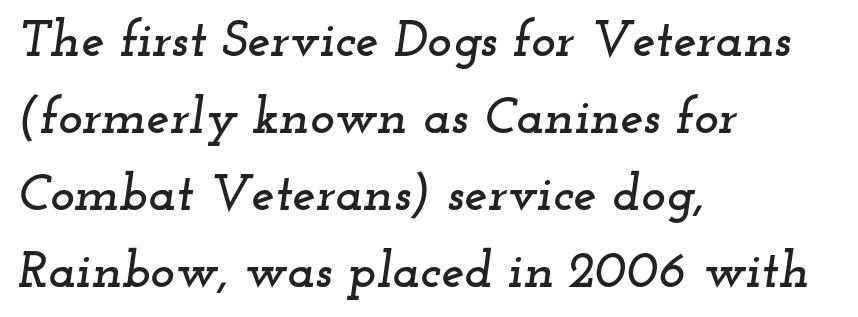
Q: Is the text italic (slanted)? A: Yes, it leans right by about 12 degrees.
Q: Is the typeface a serif or a sans-serif typeface? A: Serif.
Q: Is the text underlined? A: No.
Q: How is the paragraph aligned? A: Left-aligned.
Q: Is the spacing between letters normal or unusually wide? A: Normal.
Q: Is the spacing between lines tight, normal or loose? A: Normal.
Q: Width (condensed, normal, or wide)? A: Wide.
Q: Stroke contrast? A: Low.
Q: x-height? A: Small.
Q: Monospaced? A: No.
